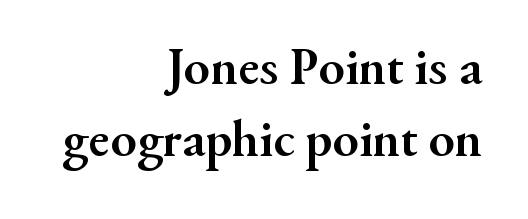
The image shows 53 px semibold serif type, upright; set right-aligned, normal line spacing (1.36x), normal letter spacing, not underlined; medium stroke contrast and a small x-height.
